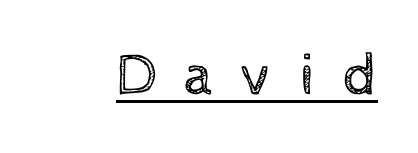
The font is comparable to plain body text, perhaps lighter. Emphasis is given by a line drawn under the lettering. The tracking reads as deliberately expanded to a designer's eye. Here the designer chose a conventional face with non-uniform glyph widths. If you drew a line through each stem, it would be perfectly vertical.
